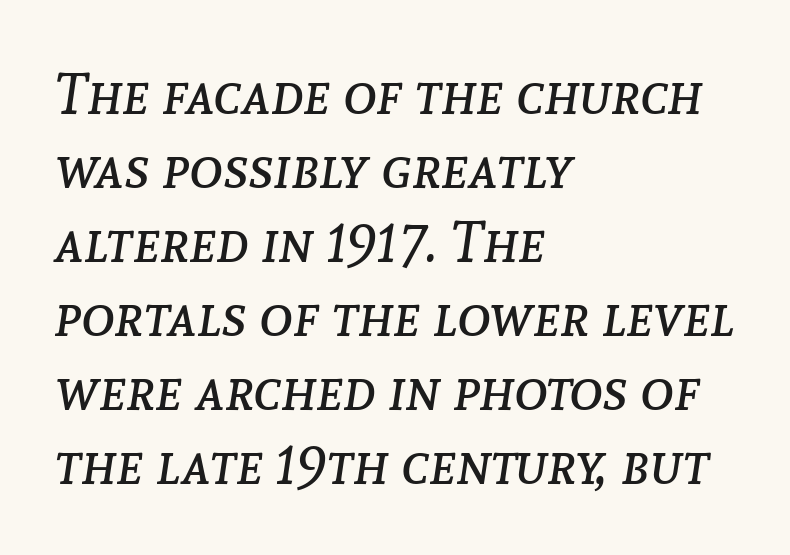
The image shows 57 px regular-weight type, italic (leaning right); set left-aligned, normal line spacing (1.3x), normal letter spacing, not underlined; low stroke contrast and a medium x-height.
